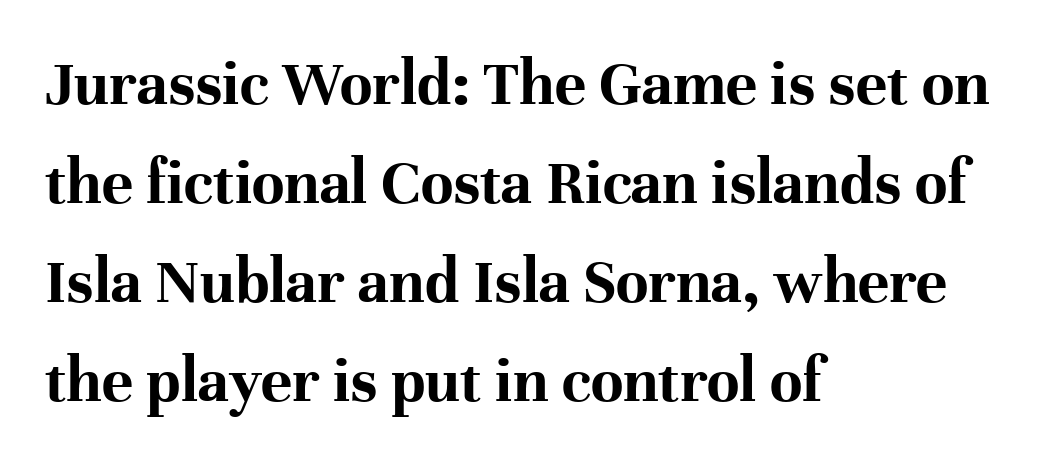
The image shows 66 px bold serif type, upright; set left-aligned, normal line spacing (1.5x), normal letter spacing, not underlined; high stroke contrast and a medium x-height.
